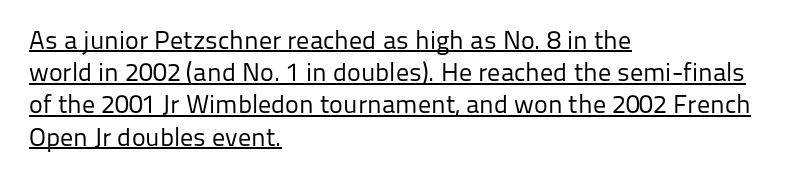
No italicization has been applied; the sample stays upright. Weight: regular or lighter. In CSS terms this would be text-align: left. Nothing unusual about the tracking: characters are spaced as the font intends.
